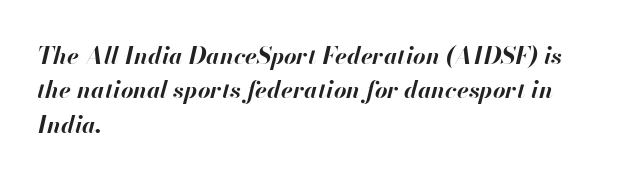
Caption: standard tracking, unaltered. Does the weight exceed regular? Yes, all the way to bold. It's the slanting kind of type. Notice how the passage keeps a crisp vertical edge on the left only. Vertical spacing — default.
